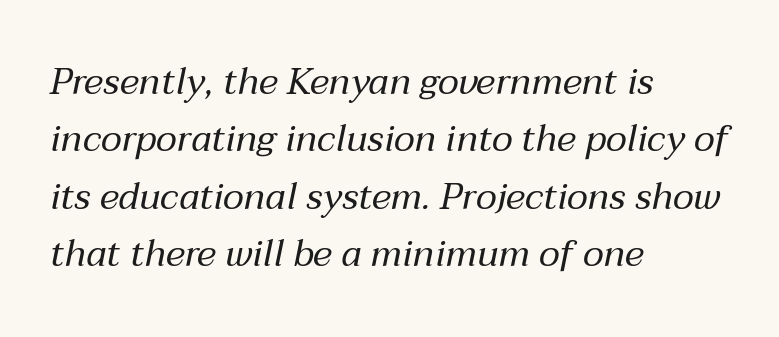
{"italic": "yes", "lean": "right", "slant_degrees": 12, "bold": "no", "weight": "regular", "width": "normal", "stroke_contrast": "medium", "x_height": "medium", "monospaced": "no", "underline": "no", "align": "left", "line_spacing": "normal", "line_spacing_ratio": 1.55, "letter_spacing": "normal", "letter_spacing_em": 0.0, "glyph_px": 37}
